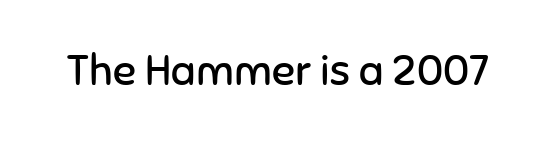
Q: Is the text bold? A: No.
Q: Is the text italic (slanted)? A: No, it is upright.
Q: Is the typeface a serif or a sans-serif typeface? A: Sans-serif.
Q: Is the text underlined? A: No.
Q: Is the spacing between letters normal or unusually wide? A: Normal.
Q: Width (condensed, normal, or wide)? A: Normal.
Q: Stroke contrast? A: Low.
Q: x-height? A: Medium.
Q: Monospaced? A: No.
